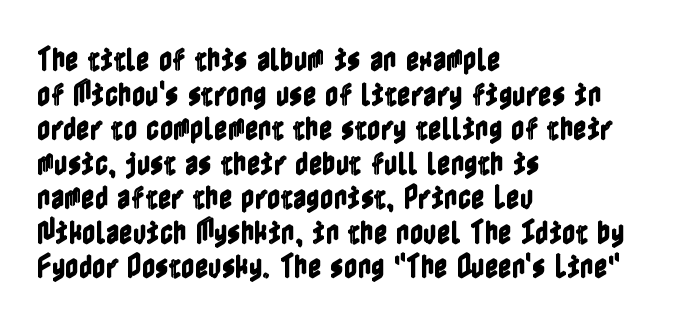
{"italic": "no", "underline": "no", "align": "left", "line_spacing": "normal", "line_spacing_ratio": 1.33, "letter_spacing": "normal", "letter_spacing_em": 0.0, "glyph_px": 26}
